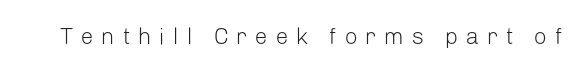
The passage shown has open, widely tracked lettering throughout. Is this a heavy cut? Hardly; it is regular or lighter. The gap between lines stays unmarked. Ordinary non-slanted type is in use.
